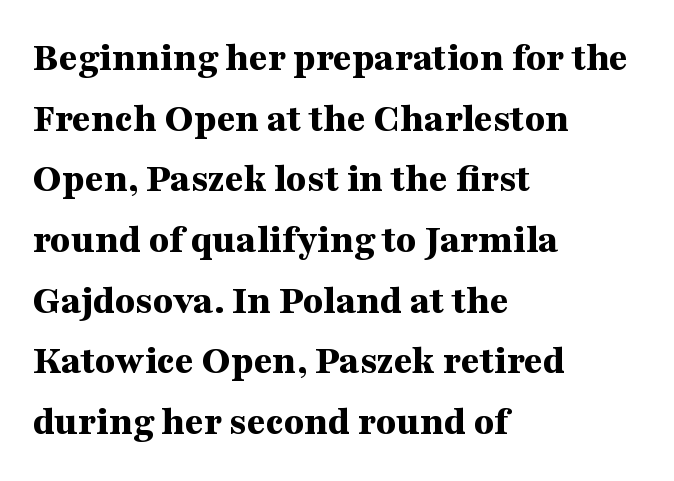
{"serif": "yes", "italic": "no", "bold": "yes", "weight": "bold", "width": "wide", "stroke_contrast": "medium", "x_height": "medium", "monospaced": "no", "underline": "no", "align": "left", "line_spacing": "normal", "line_spacing_ratio": 1.48, "letter_spacing": "normal", "letter_spacing_em": 0.0, "glyph_px": 41}
